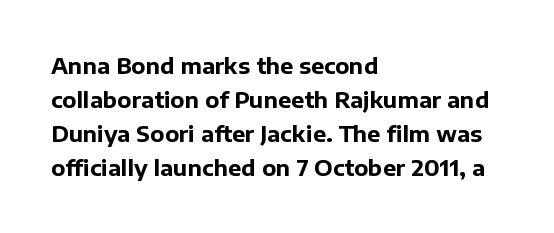
Q: Is the text bold? A: Yes.
Q: Is the text italic (slanted)? A: No, it is upright.
Q: Is the text underlined? A: No.
Q: How is the paragraph aligned? A: Left-aligned.
Q: Is the spacing between letters normal or unusually wide? A: Normal.
Q: Is the spacing between lines tight, normal or loose? A: Normal.
